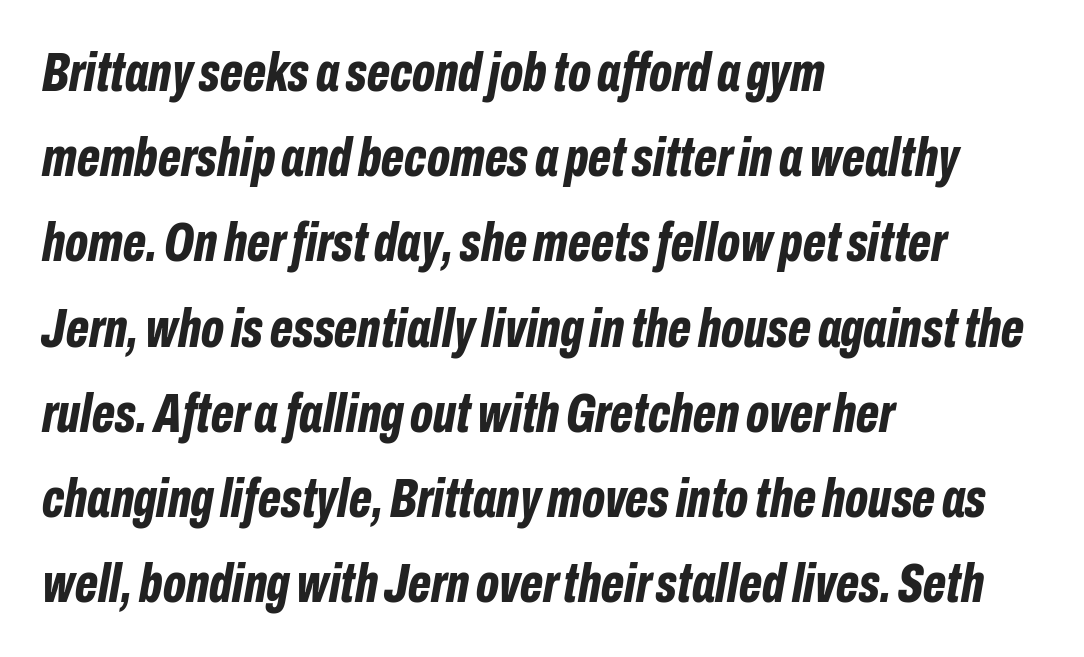
Q: Is the text bold? A: Yes.
Q: Is the text italic (slanted)? A: Yes, it leans right by about 10 degrees.
Q: Is the text underlined? A: No.
Q: How is the paragraph aligned? A: Left-aligned.
Q: Is the spacing between letters normal or unusually wide? A: Normal.
Q: Is the spacing between lines tight, normal or loose? A: Normal.
Q: Width (condensed, normal, or wide)? A: Condensed.
Q: Stroke contrast? A: Low.
Q: x-height? A: Medium.
Q: Monospaced? A: No.
